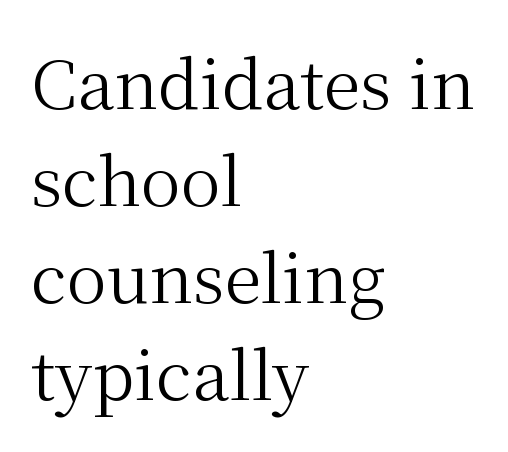
The image shows 67 px regular-weight serif type, upright; set left-aligned, normal line spacing (1.45x), normal letter spacing, not underlined; medium stroke contrast and a medium x-height.
